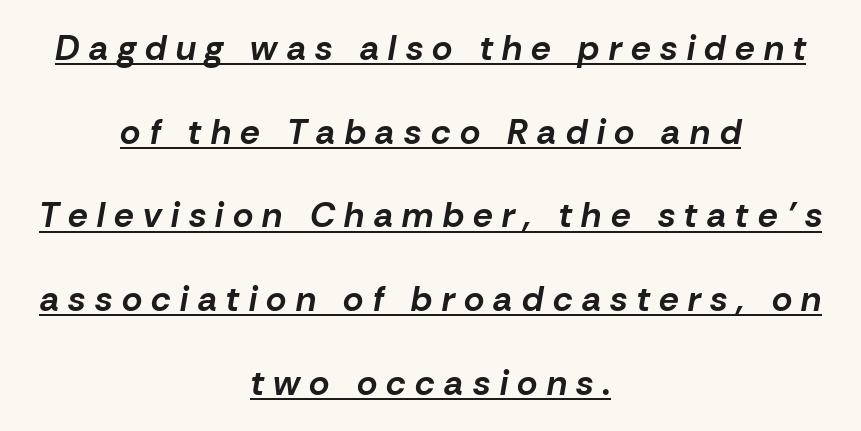
{"italic": "yes", "lean": "right", "slant_degrees": 10, "bold": "yes", "weight": "bold", "width": "normal", "stroke_contrast": "low", "x_height": "medium", "monospaced": "no", "underline": "yes", "align": "center", "line_spacing": "loose", "line_spacing_ratio": 2.39, "letter_spacing": "wide", "letter_spacing_em": 0.27, "glyph_px": 35}
